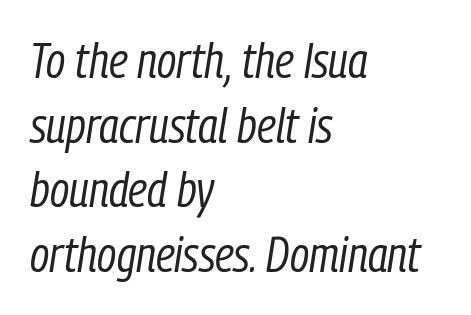
Q: Is the text bold? A: No.
Q: Is the text italic (slanted)? A: Yes, it leans right by about 9 degrees.
Q: Is the text underlined? A: No.
Q: How is the paragraph aligned? A: Left-aligned.
Q: Is the spacing between letters normal or unusually wide? A: Normal.
Q: Is the spacing between lines tight, normal or loose? A: Normal.
Q: Width (condensed, normal, or wide)? A: Condensed.
Q: Stroke contrast? A: Low.
Q: x-height? A: Medium.
Q: Monospaced? A: No.
